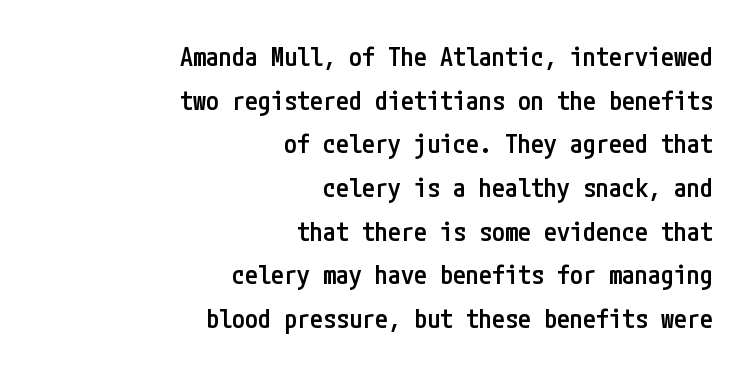
{"italic": "no", "bold": "semi", "underline": "no", "align": "right", "line_spacing": "normal", "line_spacing_ratio": 1.68, "letter_spacing": "normal", "letter_spacing_em": 0.0, "glyph_px": 26}
